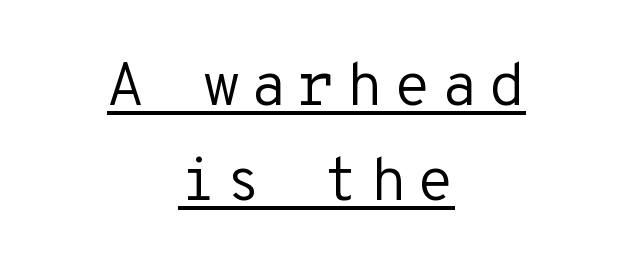
{"serif": "no", "italic": "no", "bold": "no", "weight": "regular", "width": "normal", "stroke_contrast": "low", "x_height": "medium", "monospaced": "yes", "underline": "yes", "align": "center", "line_spacing": "normal", "line_spacing_ratio": 1.58, "glyph_px": 60}
